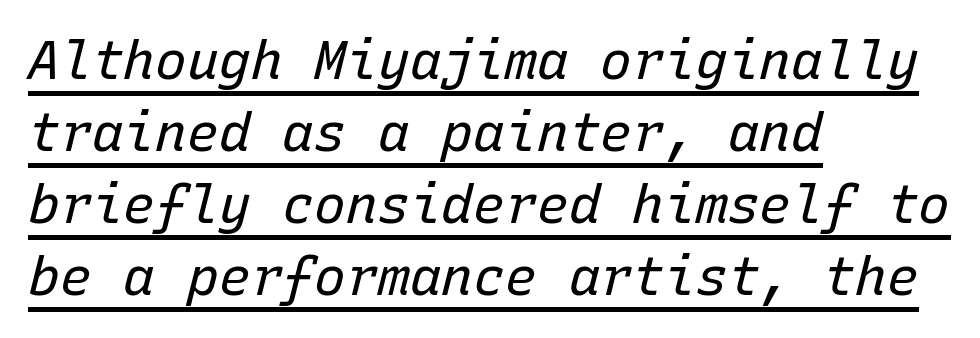
Q: Is the text bold? A: No.
Q: Is the text italic (slanted)? A: Yes, it leans right by about 15 degrees.
Q: Is the text underlined? A: Yes.
Q: How is the paragraph aligned? A: Left-aligned.
Q: Is the spacing between letters normal or unusually wide? A: Normal.
Q: Is the spacing between lines tight, normal or loose? A: Normal.
Q: Width (condensed, normal, or wide)? A: Normal.
Q: Stroke contrast? A: Low.
Q: x-height? A: Medium.
Q: Monospaced? A: Yes.
